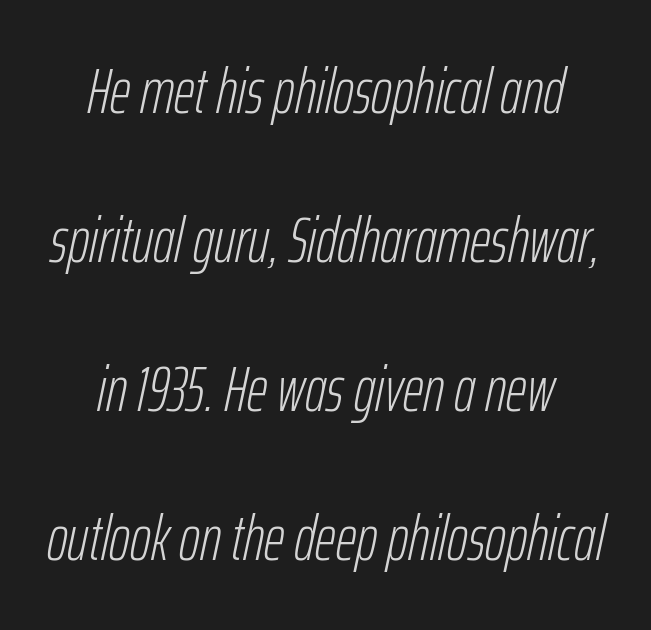
The image shows 64 px light, condensed type, italic (leaning right); set centered, loose line spacing (2.33x), normal letter spacing, not underlined; low stroke contrast and a medium x-height.
